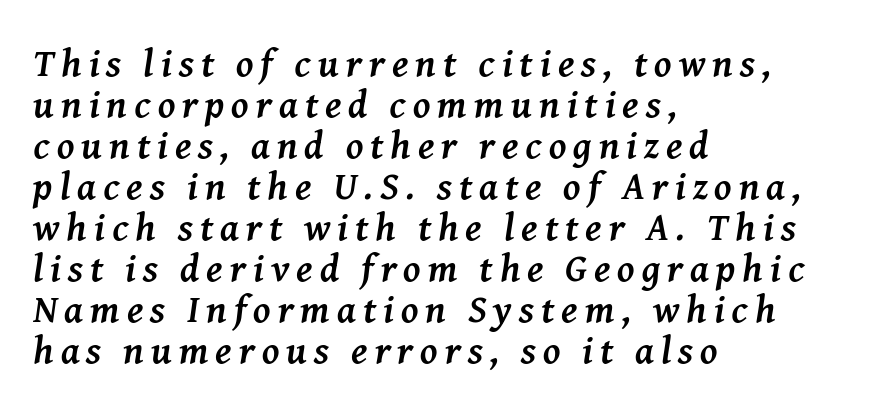
The image shows 39 px semibold serif type, italic (leaning right); set left-aligned, tight line spacing (1.05x), not underlined; medium stroke contrast and a medium x-height.
